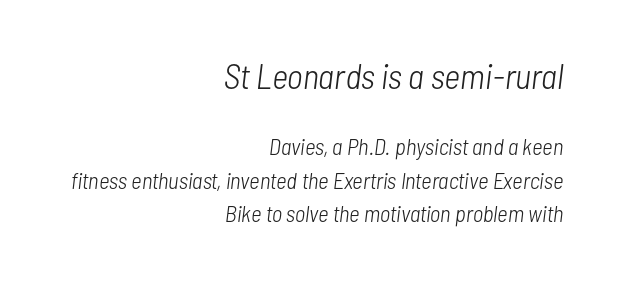
The image shows 35 px light, condensed type, italic (leaning right); set right-aligned, normal line spacing (1.44x), normal letter spacing, not underlined; the first (top) block is 1.52x larger; low stroke contrast and a medium x-height.
